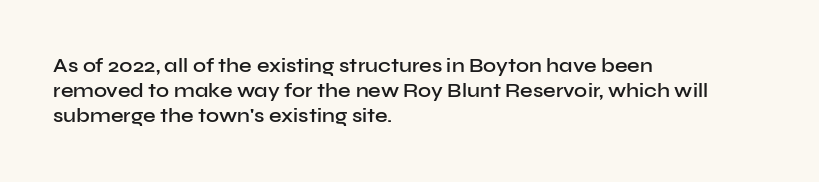
{"italic": "no", "bold": "semi", "underline": "no", "align": "left", "line_spacing": "normal", "line_spacing_ratio": 1.26, "letter_spacing": "normal", "letter_spacing_em": 0.0, "glyph_px": 20}
